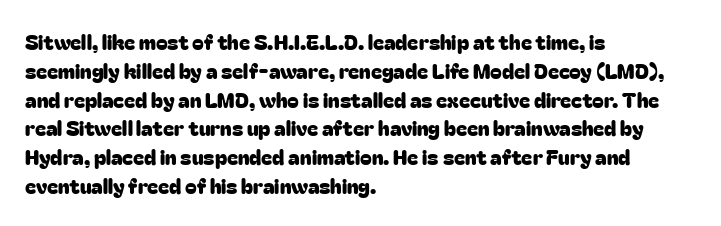
Q: Is the text italic (slanted)? A: No, it is upright.
Q: Is the text underlined? A: No.
Q: How is the paragraph aligned? A: Left-aligned.
Q: Is the spacing between letters normal or unusually wide? A: Normal.
Q: Is the spacing between lines tight, normal or loose? A: Normal.
